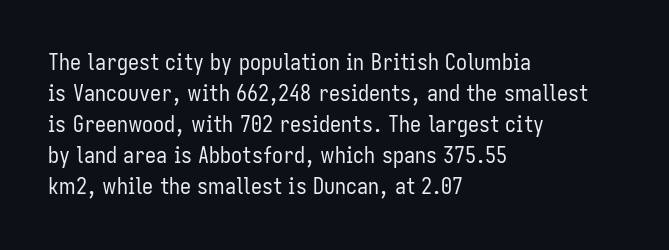
Q: Is the text bold? A: No.
Q: Is the text italic (slanted)? A: No, it is upright.
Q: Is the text underlined? A: No.
Q: How is the paragraph aligned? A: Left-aligned.
Q: Is the spacing between letters normal or unusually wide? A: Normal.
Q: Is the spacing between lines tight, normal or loose? A: Normal.
